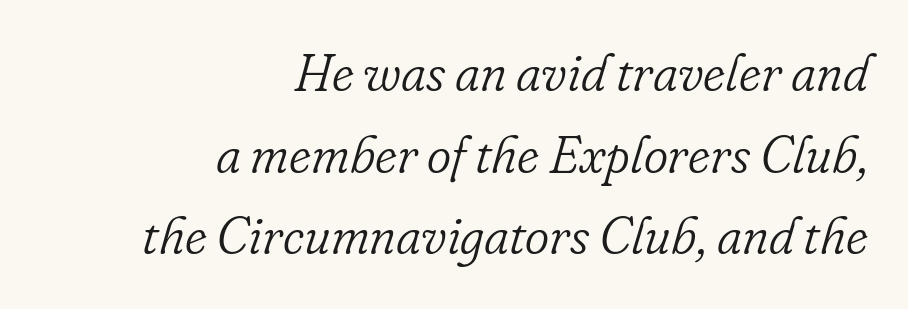
Q: Is the text bold? A: No.
Q: Is the text italic (slanted)? A: Yes, it leans right by about 16 degrees.
Q: Is the typeface a serif or a sans-serif typeface? A: Serif.
Q: Is the text underlined? A: No.
Q: How is the paragraph aligned? A: Right-aligned.
Q: Is the spacing between letters normal or unusually wide? A: Normal.
Q: Is the spacing between lines tight, normal or loose? A: Normal.
Q: Width (condensed, normal, or wide)? A: Normal.
Q: Stroke contrast? A: Low.
Q: x-height? A: Small.
Q: Monospaced? A: No.
